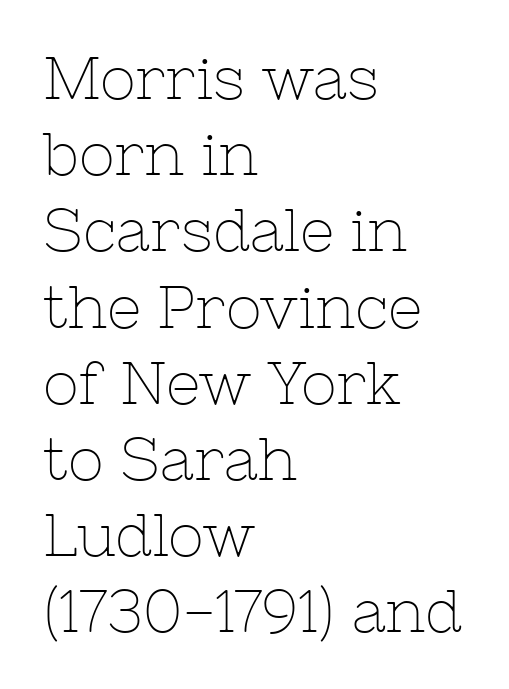
{"serif": "yes", "italic": "no", "bold": "no", "weight": "thin", "width": "normal", "stroke_contrast": "low", "x_height": "medium", "monospaced": "no", "underline": "no", "align": "left", "line_spacing": "normal", "line_spacing_ratio": 1.27, "letter_spacing": "normal", "letter_spacing_em": 0.0, "glyph_px": 60}
